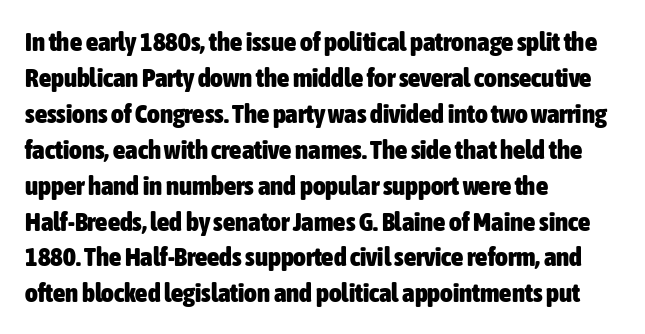
The image shows 27 px bold type, upright; set left-aligned, normal line spacing (1.33x), normal letter spacing, not underlined.
